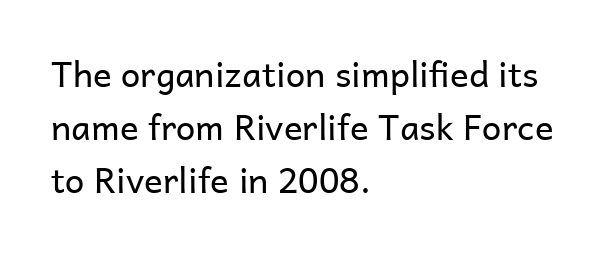
Q: Is the text bold? A: No.
Q: Is the text italic (slanted)? A: No, it is upright.
Q: Is the typeface a serif or a sans-serif typeface? A: Sans-serif.
Q: Is the text underlined? A: No.
Q: How is the paragraph aligned? A: Left-aligned.
Q: Is the spacing between letters normal or unusually wide? A: Normal.
Q: Is the spacing between lines tight, normal or loose? A: Normal.
Q: Width (condensed, normal, or wide)? A: Normal.
Q: Stroke contrast? A: Low.
Q: x-height? A: Medium.
Q: Monospaced? A: No.
